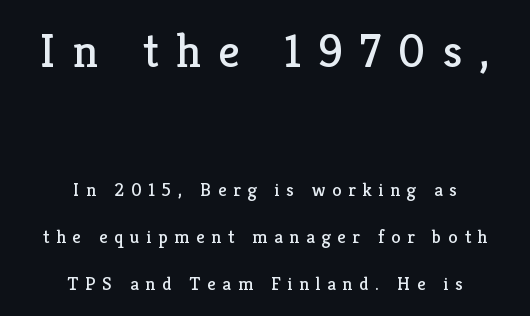
{"serif": "yes", "italic": "no", "bold": "no", "weight": "regular", "width": "normal", "stroke_contrast": "low", "x_height": "medium", "monospaced": "no", "underline": "no", "align": "center", "line_spacing": "loose", "line_spacing_ratio": 2.47, "letter_spacing": "wide", "letter_spacing_em": 0.35, "larger_block": "first", "size_ratio": 2.53, "glyph_px": 48}
